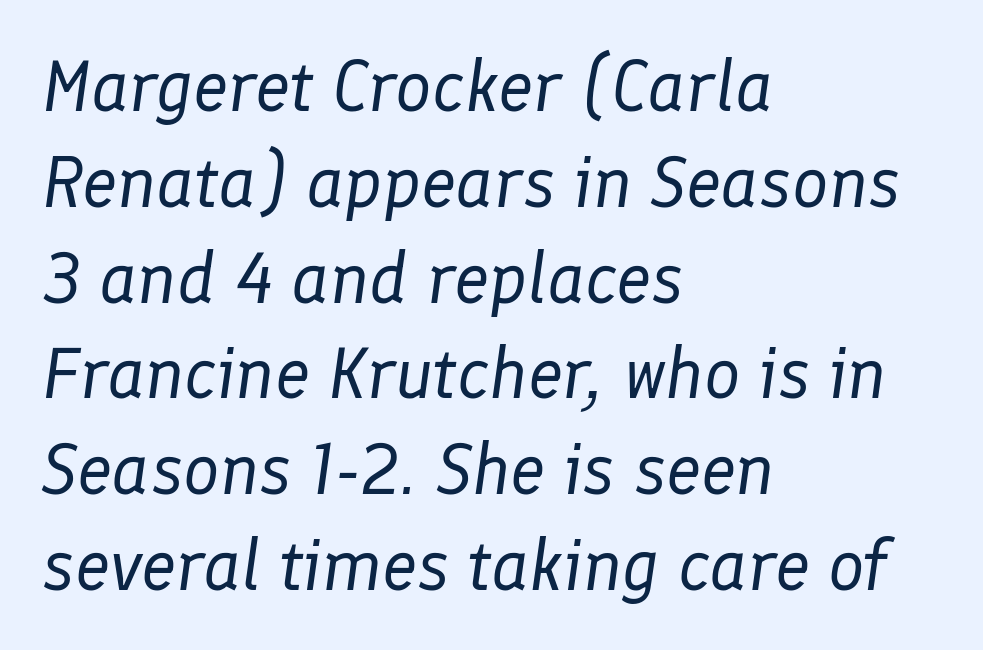
{"italic": "yes", "lean": "right", "slant_degrees": 8, "bold": "no", "weight": "regular", "width": "normal", "stroke_contrast": "low", "x_height": "medium", "monospaced": "no", "underline": "no", "align": "left", "line_spacing": "normal", "line_spacing_ratio": 1.33, "letter_spacing": "normal", "letter_spacing_em": 0.0, "glyph_px": 72}
